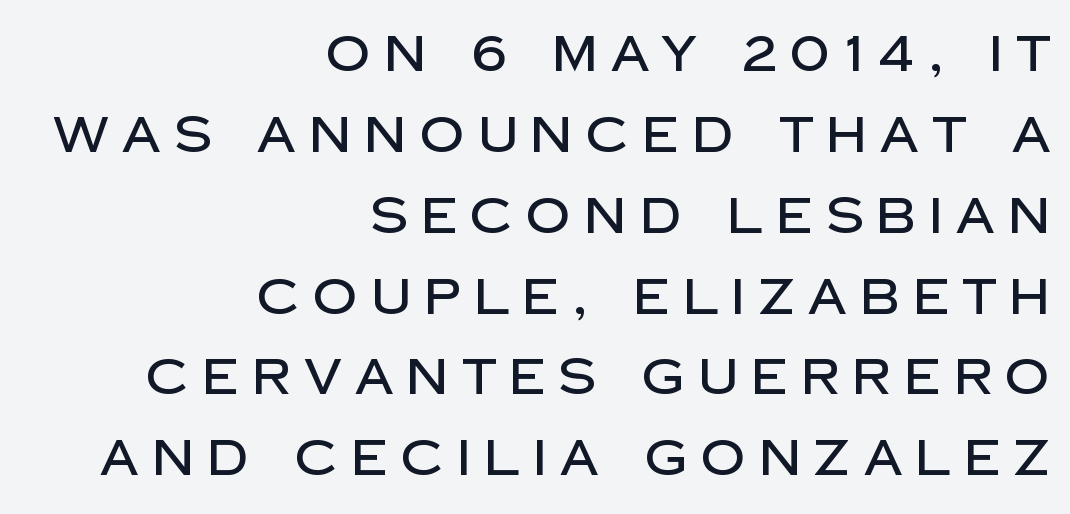
The image shows 49 px sans-serif type, upright; set right-aligned, normal line spacing (1.65x), unusually wide letter spacing (+0.27 em), not underlined; low stroke contrast and a large x-height.
